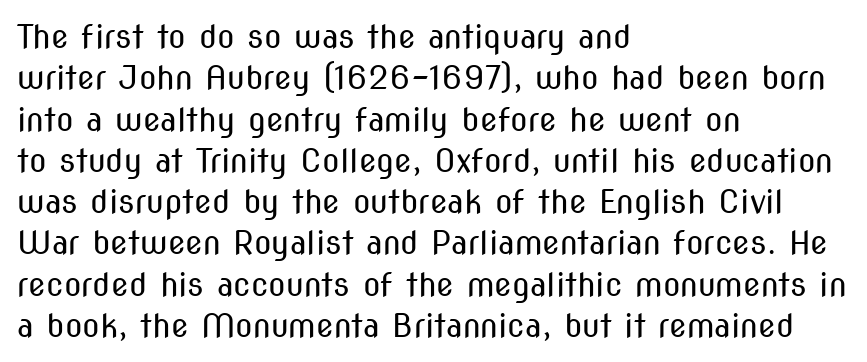
Q: Is the text bold? A: No.
Q: Is the text italic (slanted)? A: No, it is upright.
Q: Is the typeface a serif or a sans-serif typeface? A: Sans-serif.
Q: Is the text underlined? A: No.
Q: How is the paragraph aligned? A: Left-aligned.
Q: Is the spacing between letters normal or unusually wide? A: Normal.
Q: Is the spacing between lines tight, normal or loose? A: Normal.
Q: Width (condensed, normal, or wide)? A: Condensed.
Q: Stroke contrast? A: Medium.
Q: x-height? A: Medium.
Q: Monospaced? A: No.
